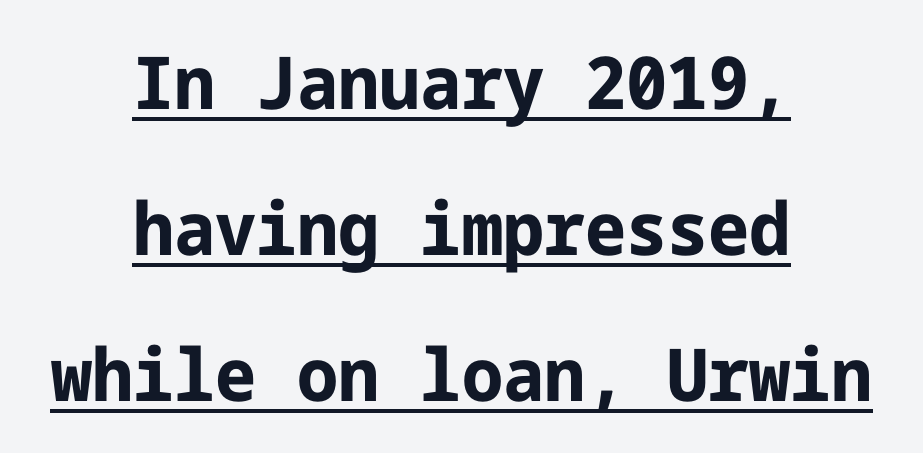
Q: Is the text bold? A: Yes.
Q: Is the text italic (slanted)? A: No, it is upright.
Q: Is the typeface a serif or a sans-serif typeface? A: Sans-serif.
Q: Is the text underlined? A: Yes.
Q: How is the paragraph aligned? A: Centered.
Q: Is the spacing between letters normal or unusually wide? A: Normal.
Q: Is the spacing between lines tight, normal or loose? A: Loose.
Q: Width (condensed, normal, or wide)? A: Normal.
Q: Stroke contrast? A: Low.
Q: x-height? A: Medium.
